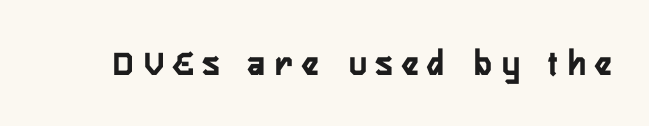
Q: Is the text bold? A: Yes.
Q: Is the text italic (slanted)? A: No, it is upright.
Q: Is the typeface a serif or a sans-serif typeface? A: Sans-serif.
Q: Is the text underlined? A: No.
Q: Is the spacing between letters normal or unusually wide? A: Unusually wide.
Q: Width (condensed, normal, or wide)? A: Condensed.
Q: Stroke contrast? A: Low.
Q: x-height? A: Medium.
Q: Monospaced? A: No.
